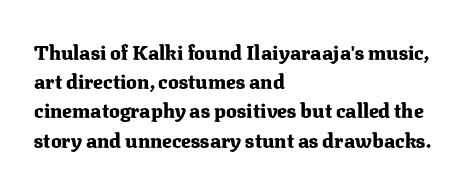
The image shows 20 px bold type, upright; set left-aligned, normal line spacing (1.46x), normal letter spacing, not underlined.
